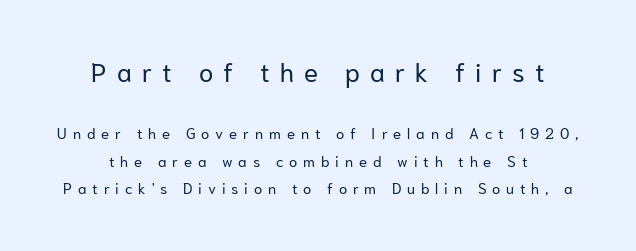
Q: Is the text bold? A: No.
Q: Is the text italic (slanted)? A: No, it is upright.
Q: Is the text underlined? A: No.
Q: Is the spacing between letters normal or unusually wide? A: Unusually wide.
Q: Which block of text is set in a larger size, the first (top) or the second (bottom)? A: The first (top) one.
